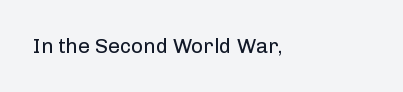
{"italic": "no", "bold": "no", "underline": "no", "align": "left", "letter_spacing": "normal", "letter_spacing_em": 0.0, "glyph_px": 21}
